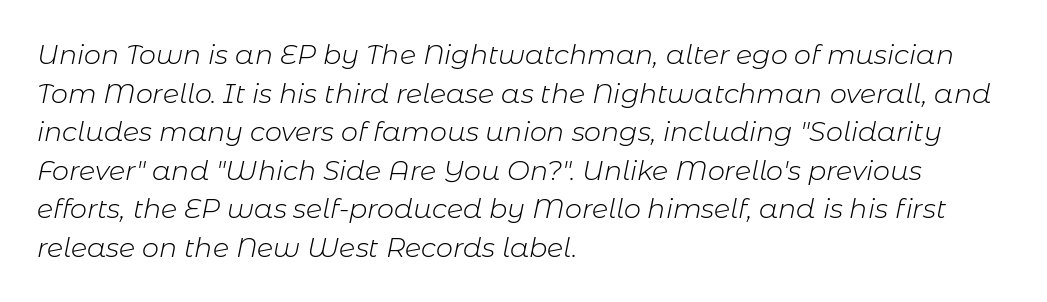
The image shows 27 px text type, italic (leaning right); set left-aligned, normal line spacing (1.43x), normal letter spacing, not underlined.
